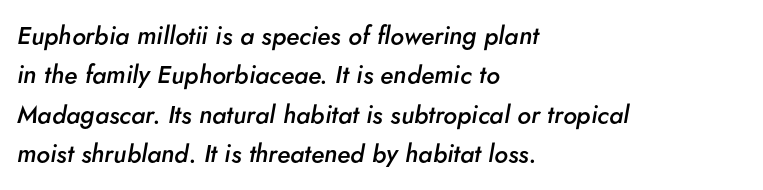
Q: Is the text bold? A: Semi-bold.
Q: Is the text italic (slanted)? A: Yes, it leans right by about 5 degrees.
Q: Is the text underlined? A: No.
Q: How is the paragraph aligned? A: Left-aligned.
Q: Is the spacing between letters normal or unusually wide? A: Normal.
Q: Is the spacing between lines tight, normal or loose? A: Normal.
